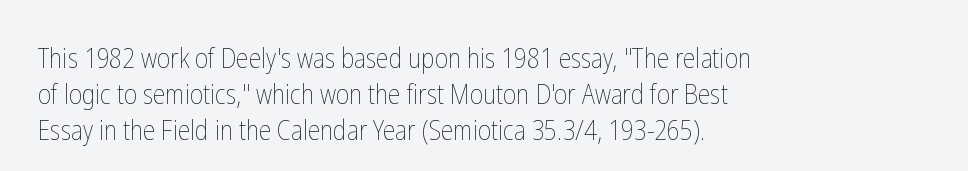
The image shows 28 px thin, condensed type, upright; set left-aligned, normal line spacing (1.29x), normal letter spacing, not underlined; low stroke contrast and a medium x-height.
